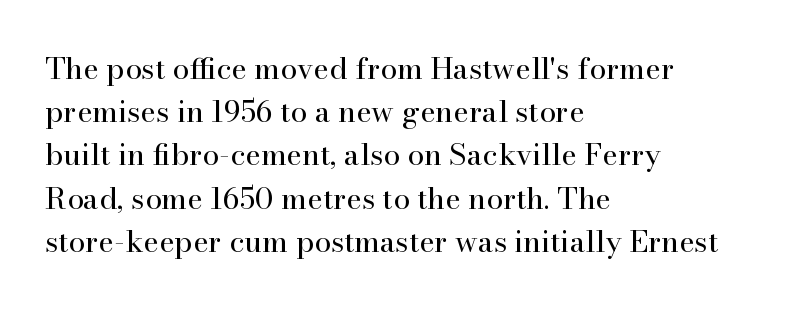
A roman cut, with each character standing at attention. Think standard paragraph weight, or any step lighter than that. Classification — serif. The space beneath each line is pristine and unruled.
